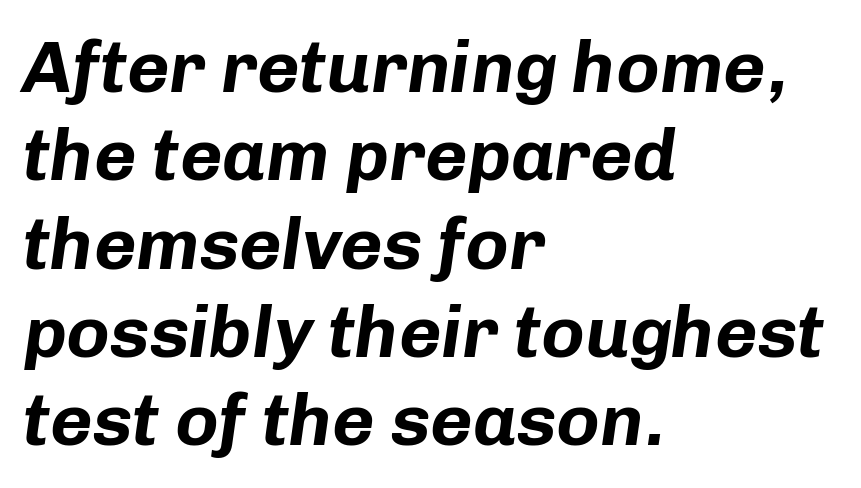
Honestly, the letter spacing is just normal — you wouldn't notice it. The setting favours the left margin, as ordinary paragraphs usually do. Spacing verdict: proportional, widths tailored to each character. Its strokes are broad and dark, the hallmark of bold type.
